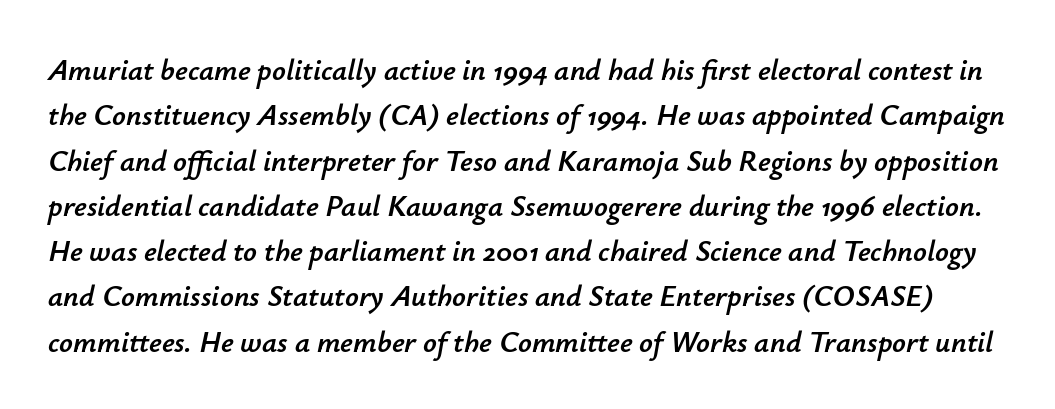
A typesetter would call this proportional, since set widths differ per character. Honestly, the letter spacing is just normal — you wouldn't notice it. Anything drawn beneath the words? Only blank space. It's the slanting kind of type.
